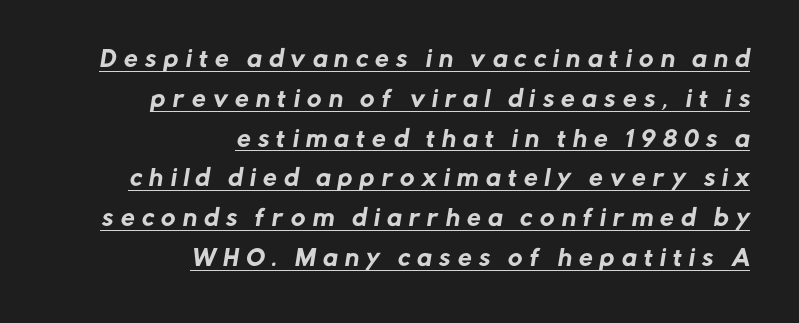
Q: Is the text underlined? A: Yes.
Q: How is the paragraph aligned? A: Right-aligned.
Q: Is the spacing between letters normal or unusually wide? A: Unusually wide.
